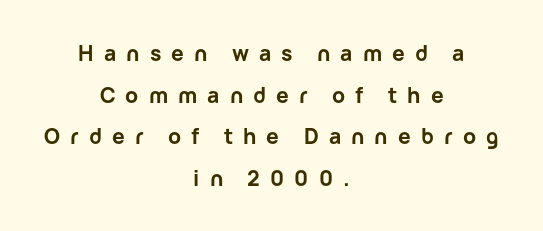
The image shows 21 px bold type, upright; set centered, loose line spacing (1.98x), unusually wide letter spacing (+0.48 em), not underlined.
